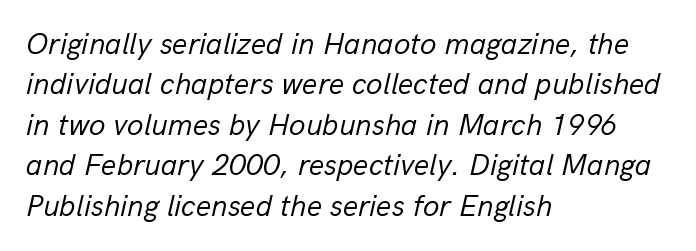
{"italic": "yes", "lean": "right", "slant_degrees": 13, "bold": "no", "weight": "regular", "width": "normal", "stroke_contrast": "low", "x_height": "medium", "monospaced": "no", "underline": "no", "align": "left", "line_spacing": "normal", "line_spacing_ratio": 1.35, "letter_spacing": "normal", "letter_spacing_em": 0.0, "glyph_px": 30}
